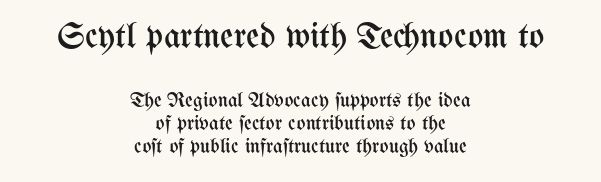
Q: Is the text bold? A: No.
Q: Is the text italic (slanted)? A: No, it is upright.
Q: Is the text underlined? A: No.
Q: How is the paragraph aligned? A: Centered.
Q: Is the spacing between letters normal or unusually wide? A: Normal.
Q: Is the spacing between lines tight, normal or loose? A: Tight.
Q: Which block of text is set in a larger size, the first (top) or the second (bottom)? A: The first (top) one.
Q: Width (condensed, normal, or wide)? A: Condensed.
Q: Stroke contrast? A: Medium.
Q: x-height? A: Medium.
Q: Monospaced? A: No.
